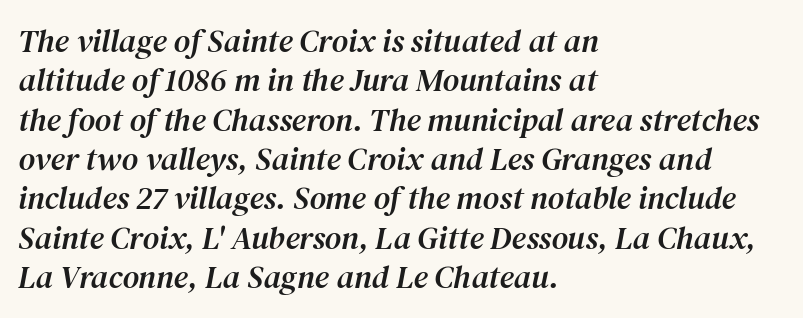
The image shows 32 px serif type, italic (leaning right); set left-aligned, line spacing 1.23x, normal letter spacing, not underlined; medium stroke contrast and a medium x-height.
